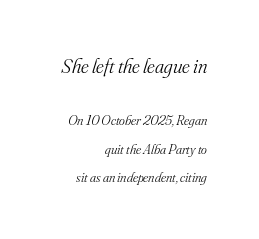
{"italic": "yes", "lean": "right", "slant_degrees": 16, "bold": "no", "underline": "no", "align": "right", "line_spacing": "loose", "line_spacing_ratio": 2.03, "letter_spacing": "normal", "letter_spacing_em": 0.0, "larger_block": "first", "size_ratio": 1.5, "glyph_px": 21}
